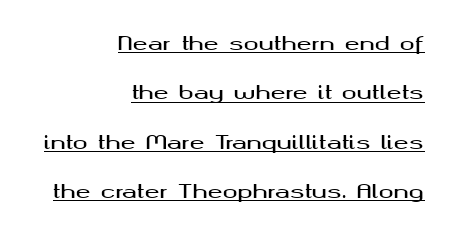
{"italic": "no", "underline": "yes", "align": "right", "line_spacing": "loose", "line_spacing_ratio": 2.47, "letter_spacing": "normal", "letter_spacing_em": 0.0, "glyph_px": 20}
